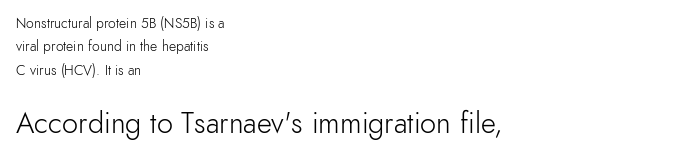
Q: Is the text bold? A: No.
Q: Is the text italic (slanted)? A: No, it is upright.
Q: Is the typeface a serif or a sans-serif typeface? A: Sans-serif.
Q: Is the text underlined? A: No.
Q: How is the paragraph aligned? A: Left-aligned.
Q: Is the spacing between letters normal or unusually wide? A: Normal.
Q: Is the spacing between lines tight, normal or loose? A: Normal.
Q: Which block of text is set in a larger size, the first (top) or the second (bottom)? A: The second (bottom) one.
Q: Width (condensed, normal, or wide)? A: Normal.
Q: x-height? A: Small.
Q: Monospaced? A: No.
